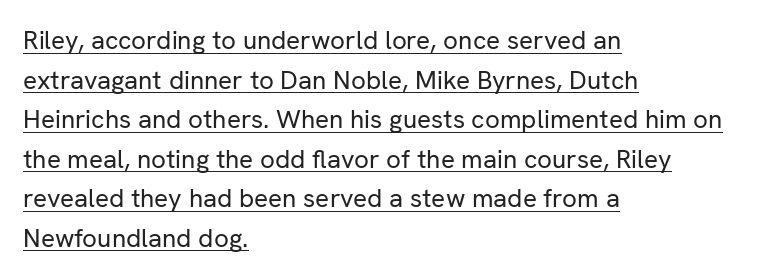
Q: Is the text bold? A: No.
Q: Is the text italic (slanted)? A: No, it is upright.
Q: Is the text underlined? A: Yes.
Q: How is the paragraph aligned? A: Left-aligned.
Q: Is the spacing between letters normal or unusually wide? A: Normal.
Q: Is the spacing between lines tight, normal or loose? A: Normal.
